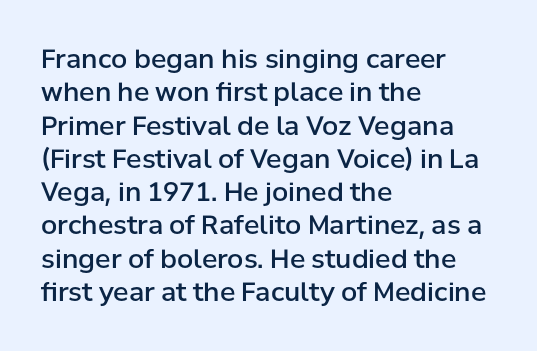
The image shows 26 px text type, upright; set left-aligned, normal line spacing (1.28x), normal letter spacing, not underlined.
